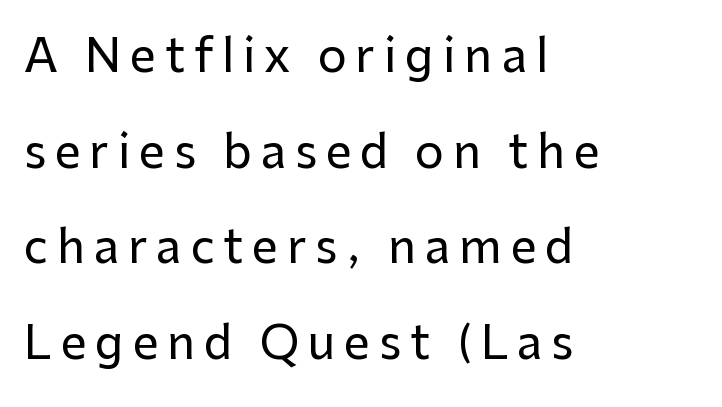
{"serif": "no", "italic": "no", "width": "normal", "stroke_contrast": "low", "x_height": "medium", "monospaced": "no", "underline": "no", "align": "left", "line_spacing": "loose", "line_spacing_ratio": 2.08, "glyph_px": 46}
